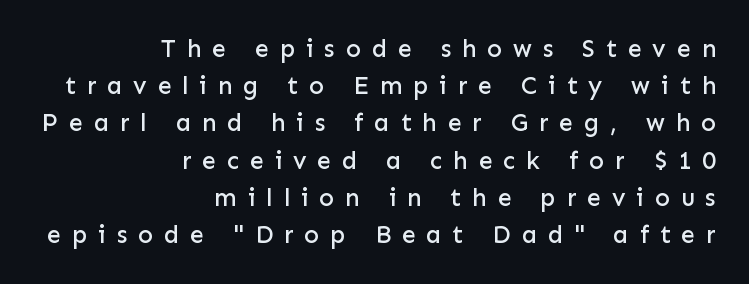
Q: Is the text italic (slanted)? A: No, it is upright.
Q: Is the text underlined? A: No.
Q: How is the paragraph aligned? A: Right-aligned.
Q: Is the spacing between letters normal or unusually wide? A: Unusually wide.
Q: Is the spacing between lines tight, normal or loose? A: Normal.
